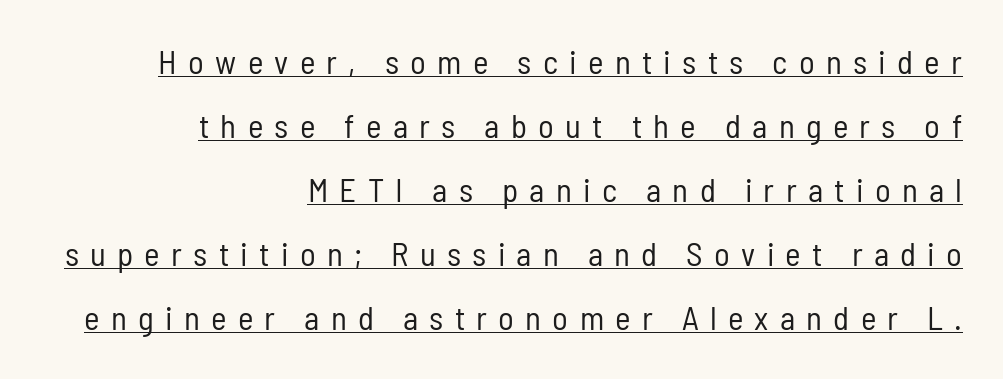
{"serif": "no", "italic": "no", "bold": "no", "weight": "regular", "width": "condensed", "stroke_contrast": "low", "x_height": "medium", "monospaced": "no", "underline": "yes", "align": "right", "line_spacing": "loose", "line_spacing_ratio": 1.94, "letter_spacing": "wide", "letter_spacing_em": 0.34, "glyph_px": 33}
